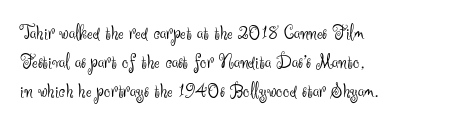
Q: Is the text bold? A: No.
Q: Is the text italic (slanted)? A: No, it is upright.
Q: Is the text underlined? A: No.
Q: How is the paragraph aligned? A: Left-aligned.
Q: Is the spacing between letters normal or unusually wide? A: Normal.
Q: Is the spacing between lines tight, normal or loose? A: Normal.
